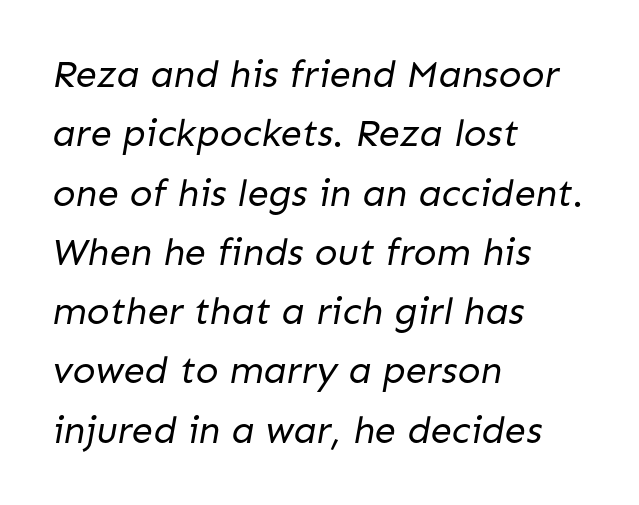
{"serif": "no", "bold": "no", "weight": "regular", "width": "normal", "stroke_contrast": "low", "x_height": "medium", "monospaced": "no", "underline": "no", "align": "left", "line_spacing": "normal", "line_spacing_ratio": 1.56, "letter_spacing": "normal", "letter_spacing_em": 0.0, "glyph_px": 38}
